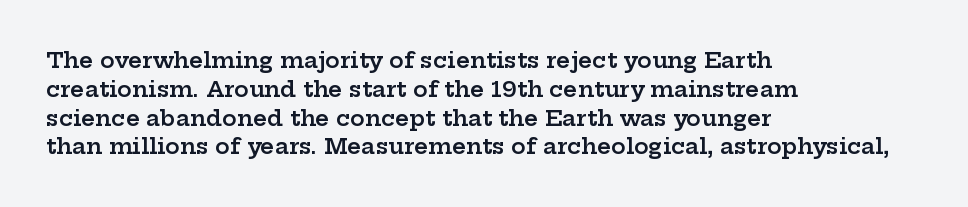
The image shows 22 px text type, upright; set left-aligned, normal line spacing (1.31x), normal letter spacing, not underlined.
